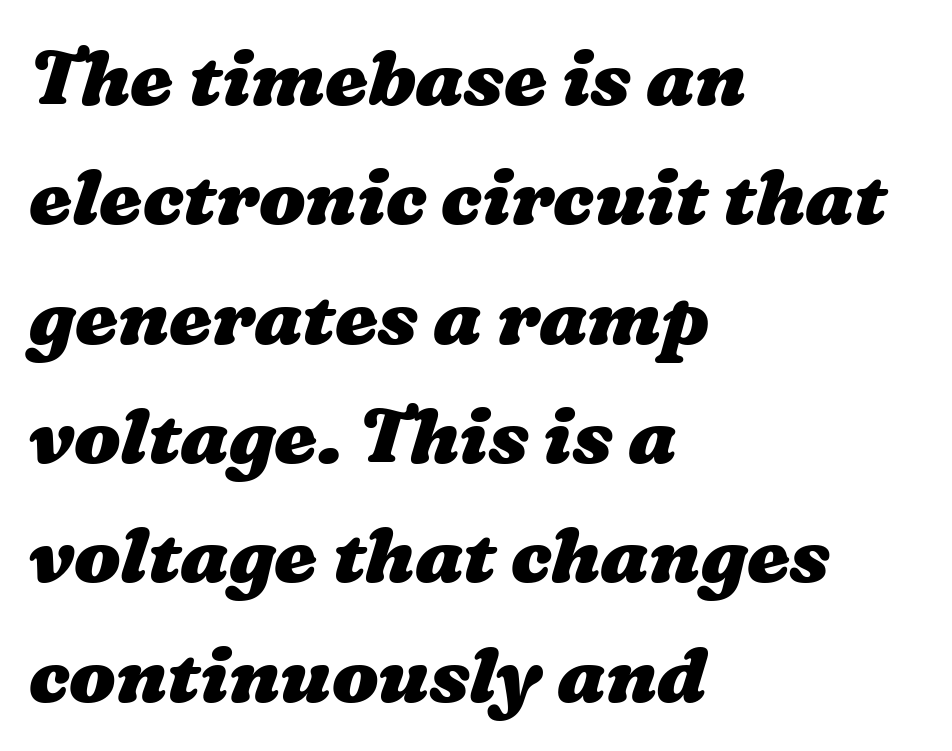
The compositor pushed each line to the left boundary. Unmarked baselines from the first word to the last. Leading matches the norm, producing a regular column. The letters are bold, with thick, heavy strokes.
